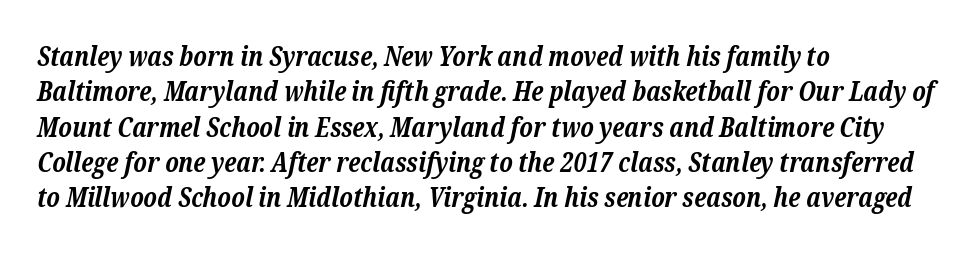
Compared with typical paragraphs, the rows here are spaced about the same. The glyphs look as if they've been sheared to an angle. Look at the tracking — it's just the regular setting, nothing added. The passage shown is emphatically bold. Layout note: lines flush left. No word sits above an underline.
